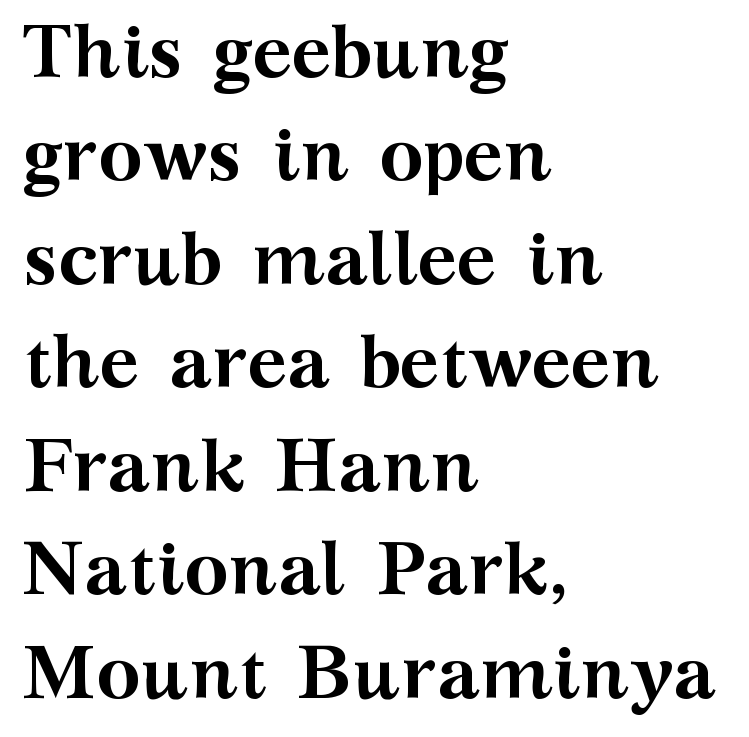
The image shows 75 px semibold, wide serif type, upright; set left-aligned, normal line spacing (1.38x), normal letter spacing, not underlined; medium stroke contrast and a medium x-height.
